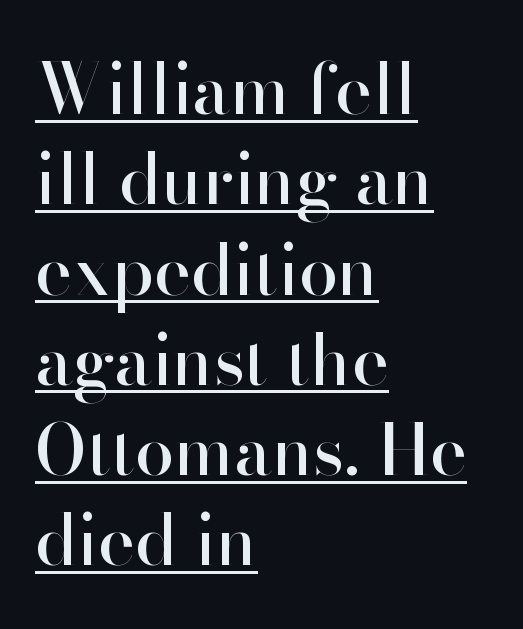
{"serif": "no", "italic": "no", "width": "normal", "stroke_contrast": "high", "x_height": "small", "monospaced": "no", "underline": "yes", "align": "left", "line_spacing": "normal", "line_spacing_ratio": 1.29, "letter_spacing": "normal", "letter_spacing_em": 0.0, "glyph_px": 70}
